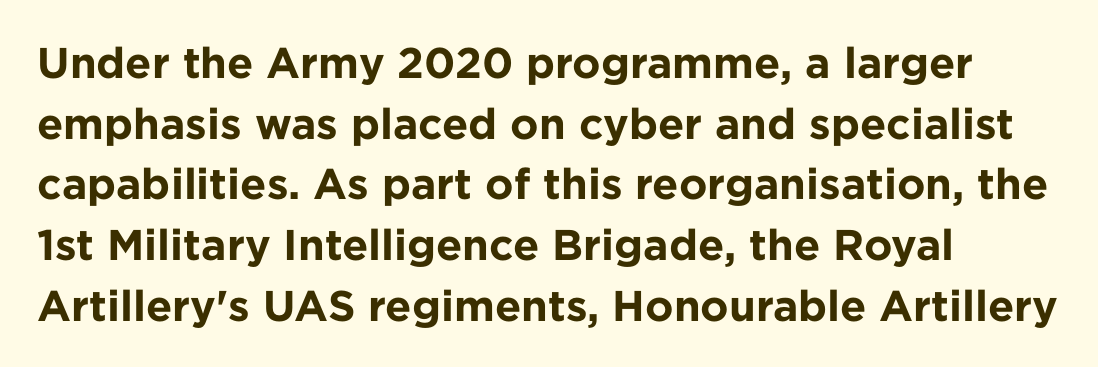
The image shows 43 px bold sans-serif type, upright; set left-aligned, normal line spacing (1.41x), normal letter spacing, not underlined; low stroke contrast and a medium x-height.
